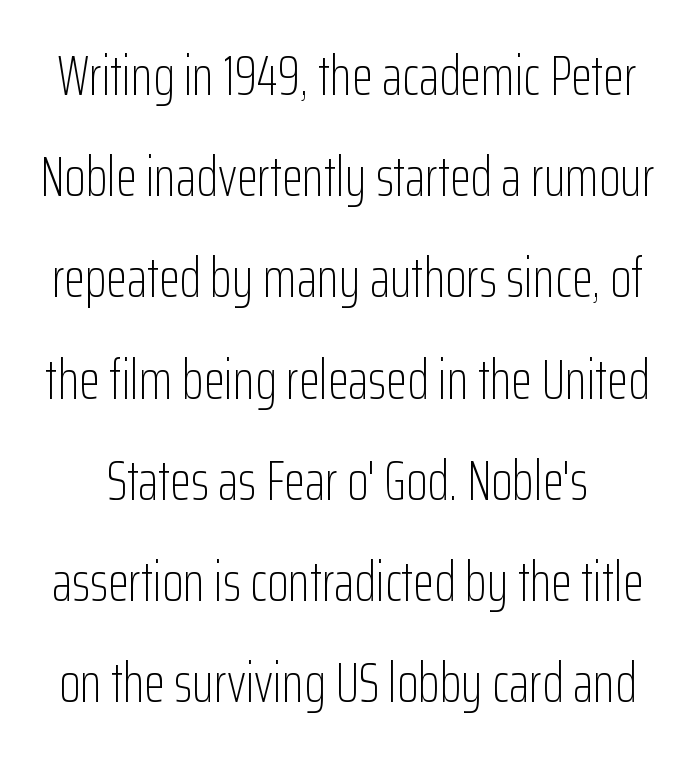
The image shows 55 px light, condensed sans-serif type, upright; set line spacing 1.84x, normal letter spacing, not underlined; low stroke contrast and a medium x-height.
